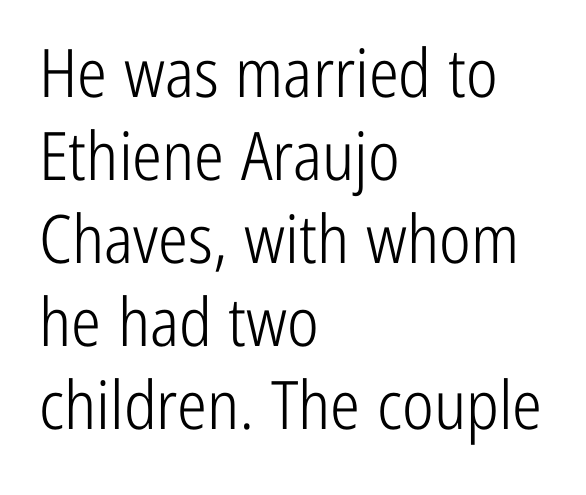
Here the glyphs are tracked normally, forming tight word shapes. The passage shown is typed in a proportional face where columns would drift. The face looks like a standard text weight, possibly lighter. A student would call this left alignment; a typographer would say flush left, rag right.
